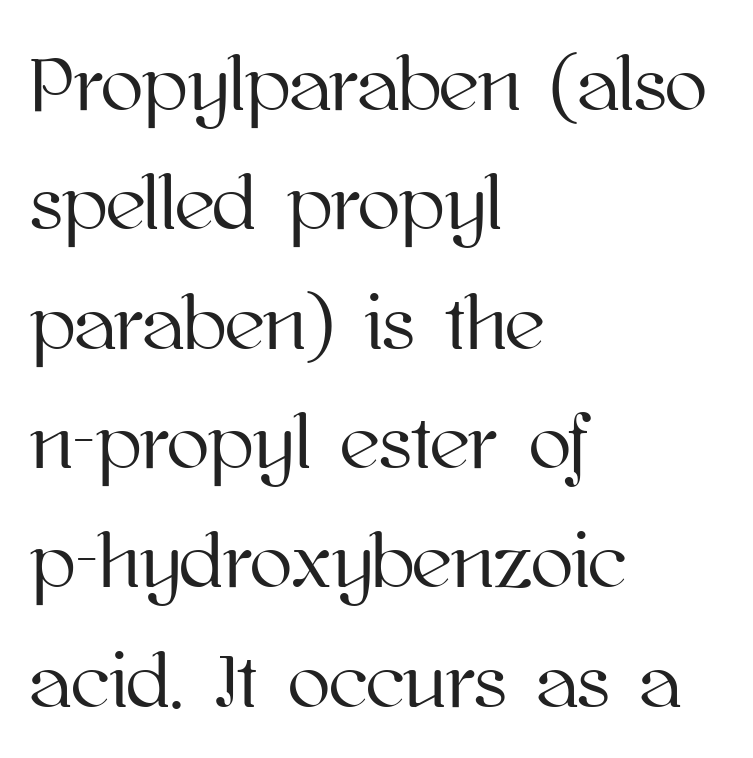
{"italic": "no", "width": "normal", "stroke_contrast": "high", "x_height": "medium", "monospaced": "no", "underline": "no", "align": "left", "line_spacing": "normal", "line_spacing_ratio": 1.53, "letter_spacing": "normal", "letter_spacing_em": 0.0, "glyph_px": 78}
